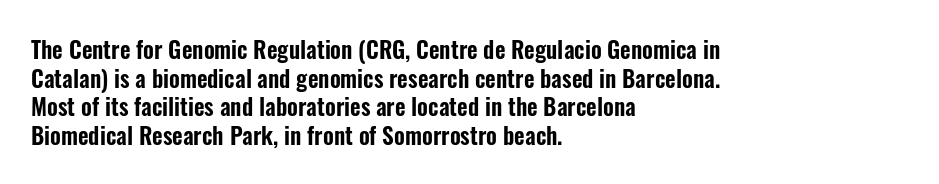
Quick note: not italic, upright. The letters sit at their default tracking, neither squeezed nor spread. The space between consecutive lines is moderate. This sample is left-justified, so line endings fall wherever the words run out. The string is rendered with underlining switched off.
